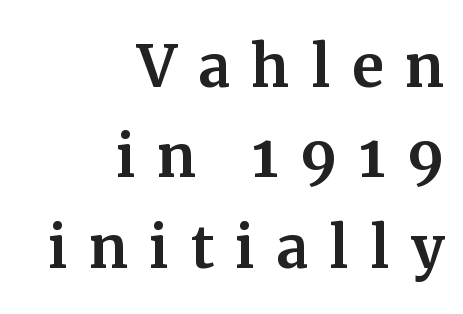
The image shows 78 px serif type, upright; set right-aligned, line spacing 1.16x, unusually wide letter spacing (+0.27 em), not underlined; medium stroke contrast and a medium x-height.
